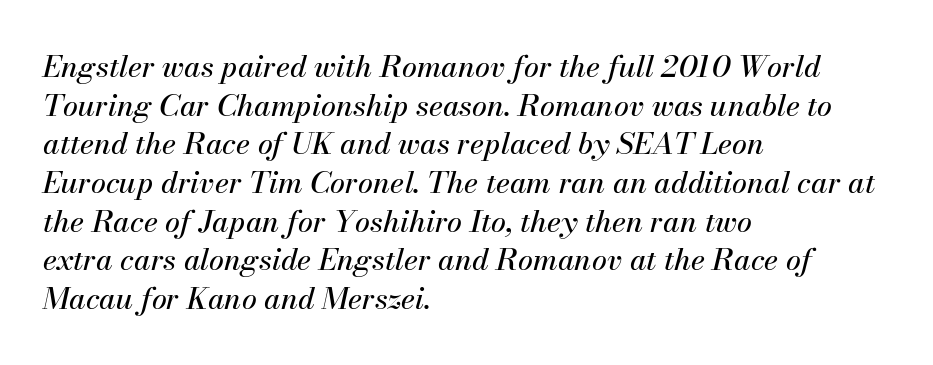
The image shows 30 px text type, italic (leaning right); set left-aligned, normal line spacing (1.29x), normal letter spacing, not underlined; medium stroke contrast and a small x-height.
